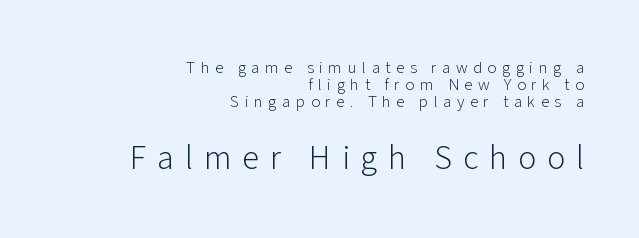
The image shows 34 px light sans-serif type, upright; set right-aligned, tight line spacing (1.01x), unusually wide letter spacing (+0.32 em), not underlined; the second (bottom) block is 2.0x larger; low stroke contrast and a medium x-height.
